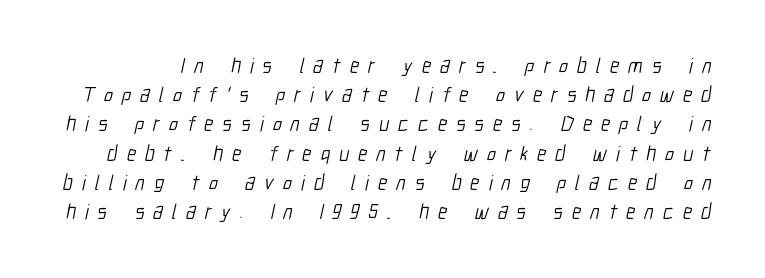
Weight: not bold — regular or lighter. Each row of text sits above clean, open space. Someone cranked the tracking dial way up on this one. One glance says typical: line gaps are just what's usual.
